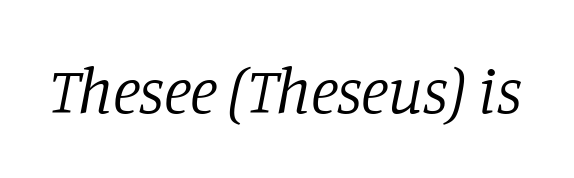
The face used here is rendered with its standard letterfit. Slanted lettering throughout. A bare baseline throughout the passage. Counters stay open thanks to moderate or lighter strokes.
